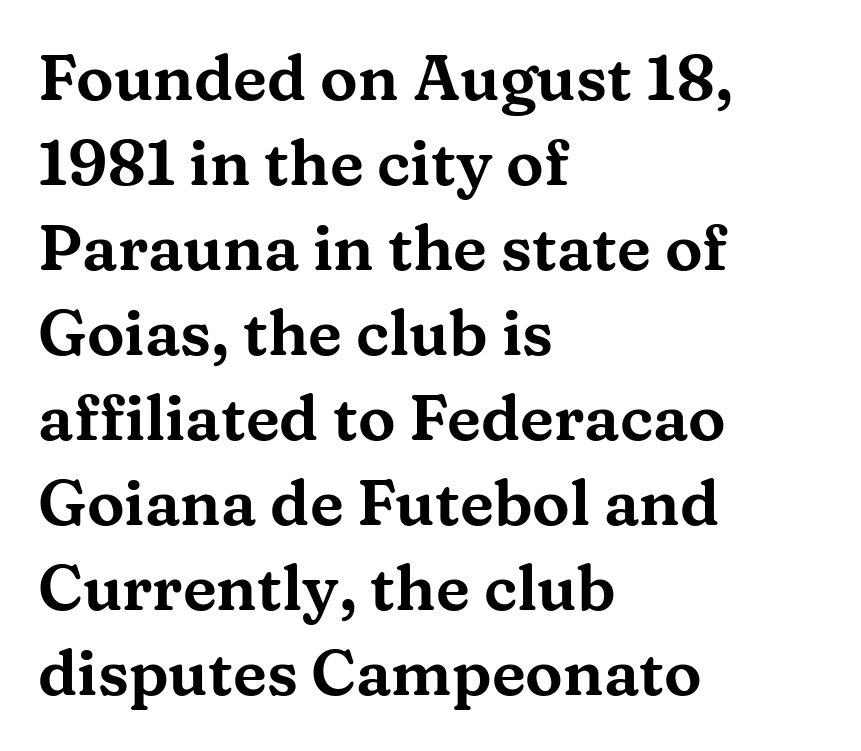
{"serif": "yes", "italic": "no", "width": "wide", "stroke_contrast": "medium", "x_height": "medium", "monospaced": "no", "underline": "no", "align": "left", "line_spacing": "normal", "line_spacing_ratio": 1.35, "letter_spacing": "normal", "letter_spacing_em": 0.0, "glyph_px": 63}
